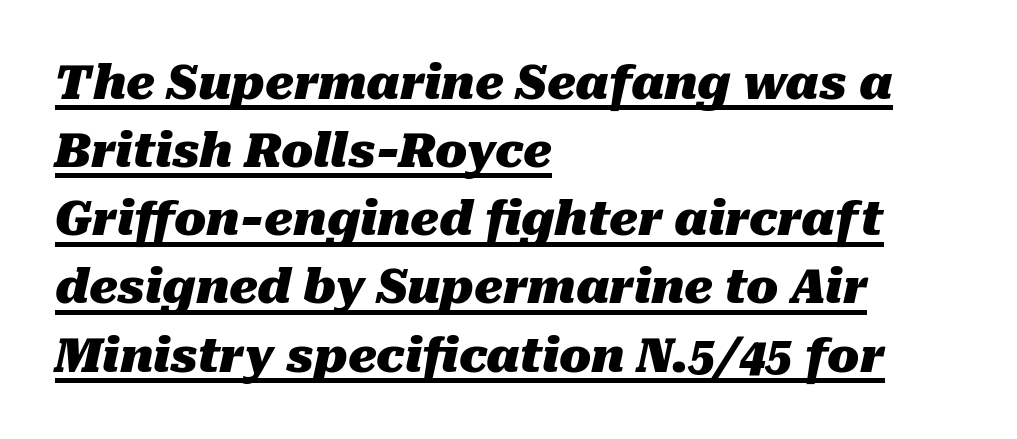
The image shows 47 px heavy type, italic (leaning right); set left-aligned, normal line spacing (1.45x), normal letter spacing, underlined; medium stroke contrast and a medium x-height.
